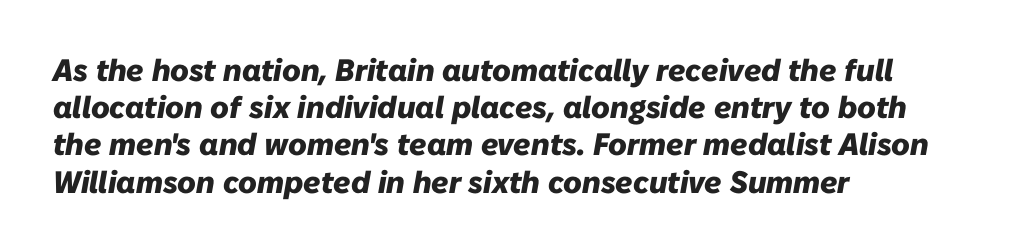
{"italic": "yes", "lean": "right", "slant_degrees": 10, "bold": "yes", "weight": "heavy", "width": "normal", "stroke_contrast": "low", "x_height": "medium", "monospaced": "no", "underline": "no", "align": "left", "line_spacing_ratio": 1.2, "letter_spacing": "normal", "letter_spacing_em": 0.0, "glyph_px": 31}
